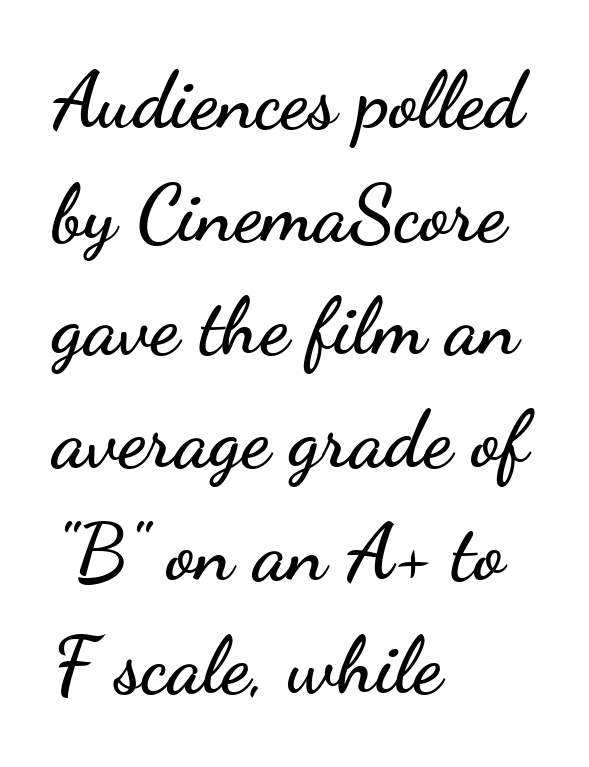
The image shows 79 px wide sans-serif type; set left-aligned, normal line spacing (1.43x), normal letter spacing, not underlined; low stroke contrast and a small x-height.
